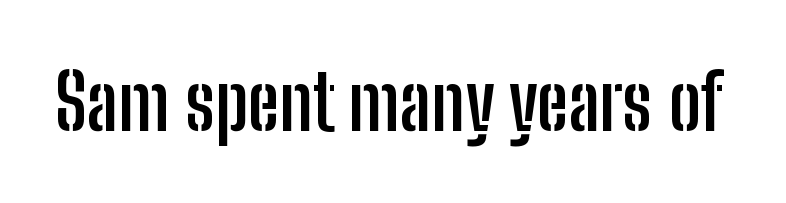
The image shows 77 px semibold, condensed sans-serif type, upright; set normal letter spacing, not underlined; low stroke contrast and a medium x-height.
